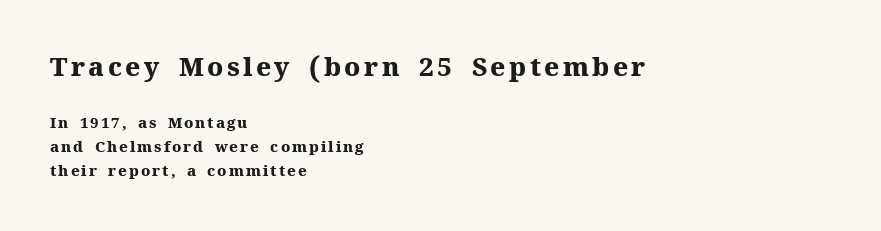
The rendering anchors every line to the left-hand side. Underlining? Definitely not there. Italic? Not at all — the glyphs are vertical. These lines sit exactly where default settings would place them.
